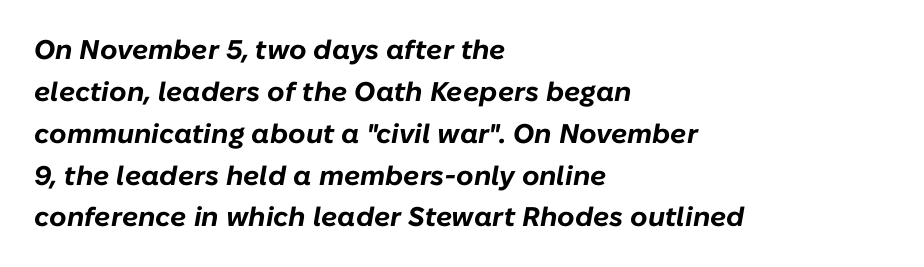
These words are printed bold, with thick strokes throughout. In terms of posture, this sample is oblique. Descenders hang freely into open space. Letter spacing: default. Honestly, the row spacing looks completely unremarkable. Leftover space on each line is placed entirely after the last word.
